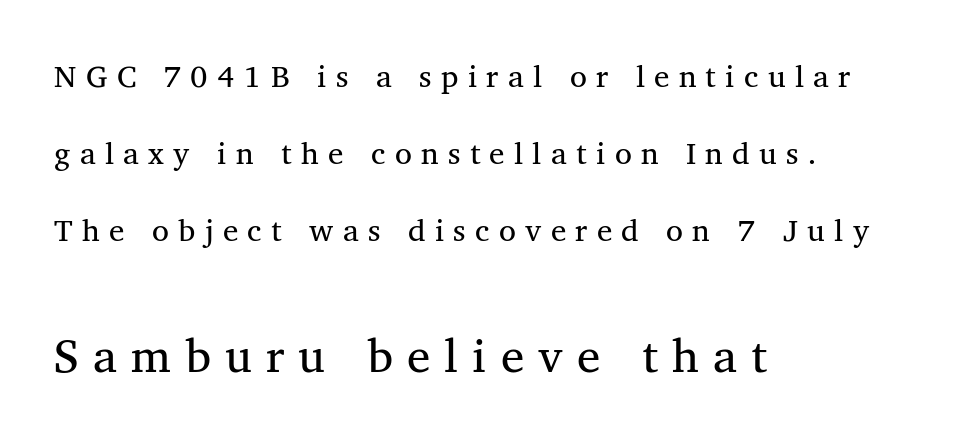
Weight: regular or lighter. The specimen reads as upright at a glance. Unlike a clean sans, this face finishes its strokes with serifs. Every row of glyphs begins at an identical x-position on the left. Summary of vertical rhythm: relaxed, with wide interline spacing. In terms of letterspacing, this is a distinctly airy, spread setting.
